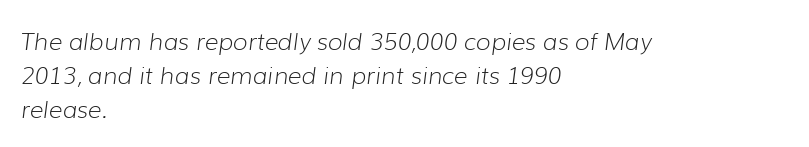
Q: Is the text bold? A: No.
Q: Is the text italic (slanted)? A: Yes, it leans right by about 7 degrees.
Q: Is the text underlined? A: No.
Q: How is the paragraph aligned? A: Left-aligned.
Q: Is the spacing between letters normal or unusually wide? A: Normal.
Q: Is the spacing between lines tight, normal or loose? A: Normal.
